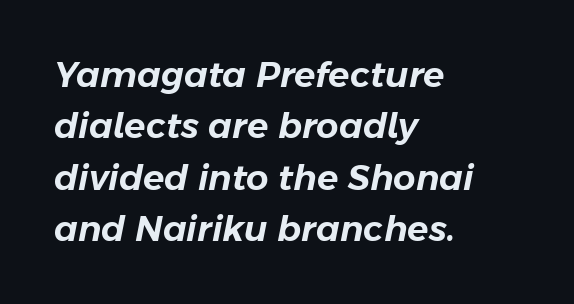
Q: Is the text italic (slanted)? A: Yes, it leans right by about 11 degrees.
Q: Is the text underlined? A: No.
Q: How is the paragraph aligned? A: Left-aligned.
Q: Is the spacing between letters normal or unusually wide? A: Normal.
Q: Is the spacing between lines tight, normal or loose? A: Normal.
Q: Width (condensed, normal, or wide)? A: Normal.
Q: Stroke contrast? A: Low.
Q: x-height? A: Medium.
Q: Monospaced? A: No.
